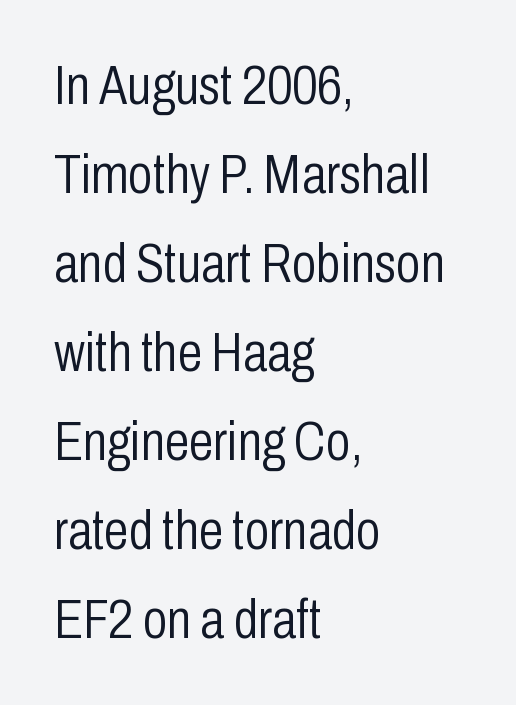
Q: Is the text bold? A: No.
Q: Is the text italic (slanted)? A: No, it is upright.
Q: Is the typeface a serif or a sans-serif typeface? A: Sans-serif.
Q: Is the text underlined? A: No.
Q: How is the paragraph aligned? A: Left-aligned.
Q: Is the spacing between letters normal or unusually wide? A: Normal.
Q: Is the spacing between lines tight, normal or loose? A: Normal.
Q: Width (condensed, normal, or wide)? A: Condensed.
Q: Stroke contrast? A: Low.
Q: x-height? A: Medium.
Q: Monospaced? A: No.
